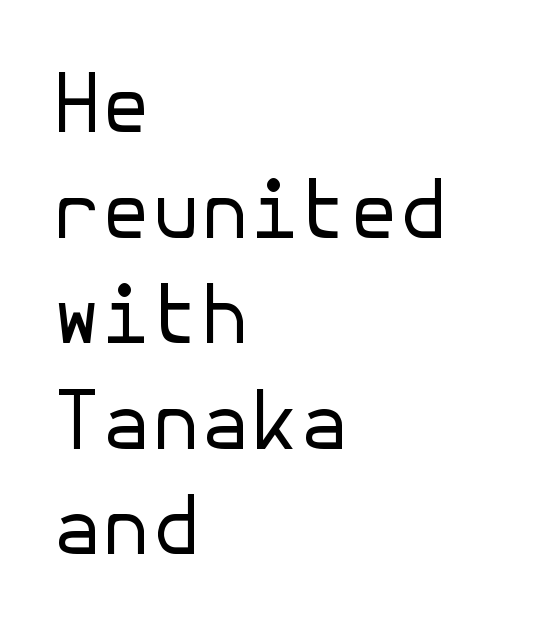
{"serif": "no", "italic": "no", "bold": "no", "weight": "regular", "width": "normal", "stroke_contrast": "low", "x_height": "medium", "underline": "no", "align": "left", "line_spacing": "normal", "line_spacing_ratio": 1.32, "letter_spacing": "normal", "letter_spacing_em": 0.0, "glyph_px": 80}
